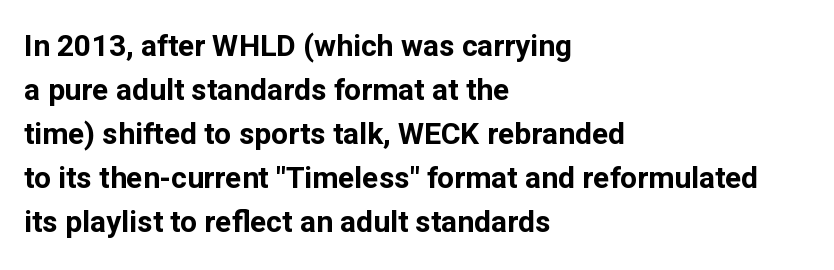
Q: Is the text bold? A: Yes.
Q: Is the text italic (slanted)? A: No, it is upright.
Q: Is the typeface a serif or a sans-serif typeface? A: Sans-serif.
Q: Is the text underlined? A: No.
Q: How is the paragraph aligned? A: Left-aligned.
Q: Is the spacing between letters normal or unusually wide? A: Normal.
Q: Is the spacing between lines tight, normal or loose? A: Normal.
Q: Width (condensed, normal, or wide)? A: Normal.
Q: Stroke contrast? A: Low.
Q: x-height? A: Medium.
Q: Monospaced? A: No.
